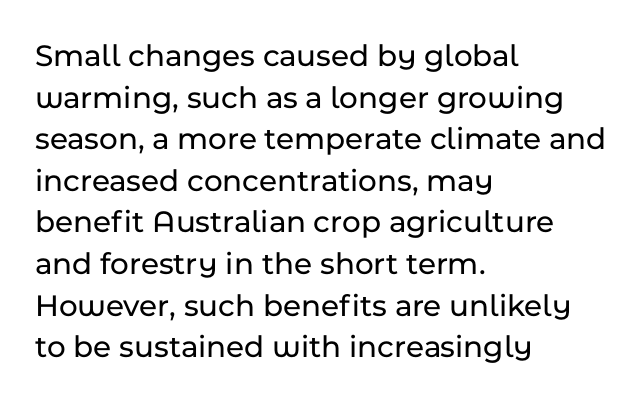
Q: Is the text italic (slanted)? A: No, it is upright.
Q: Is the typeface a serif or a sans-serif typeface? A: Sans-serif.
Q: Is the text underlined? A: No.
Q: How is the paragraph aligned? A: Left-aligned.
Q: Is the spacing between letters normal or unusually wide? A: Normal.
Q: Is the spacing between lines tight, normal or loose? A: Normal.
Q: Width (condensed, normal, or wide)? A: Normal.
Q: Stroke contrast? A: Low.
Q: x-height? A: Medium.
Q: Monospaced? A: No.
